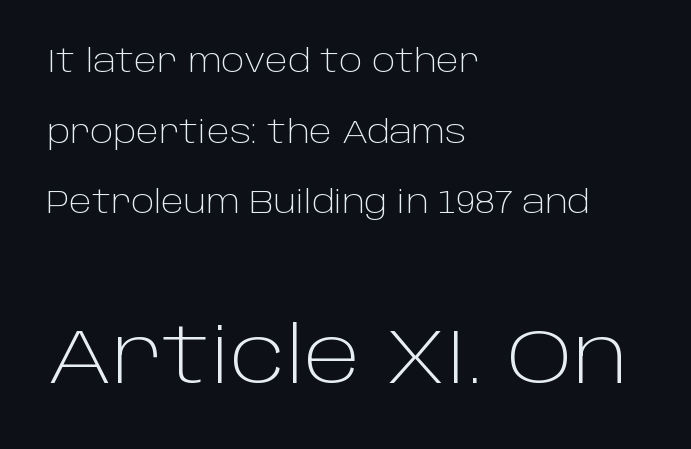
{"serif": "no", "italic": "no", "bold": "no", "weight": "light", "width": "normal", "stroke_contrast": "low", "x_height": "large", "monospaced": "no", "underline": "no", "align": "left", "line_spacing": "loose", "line_spacing_ratio": 2.28, "letter_spacing": "normal", "letter_spacing_em": 0.0, "larger_block": "second", "size_ratio": 2.48, "glyph_px": 77}
